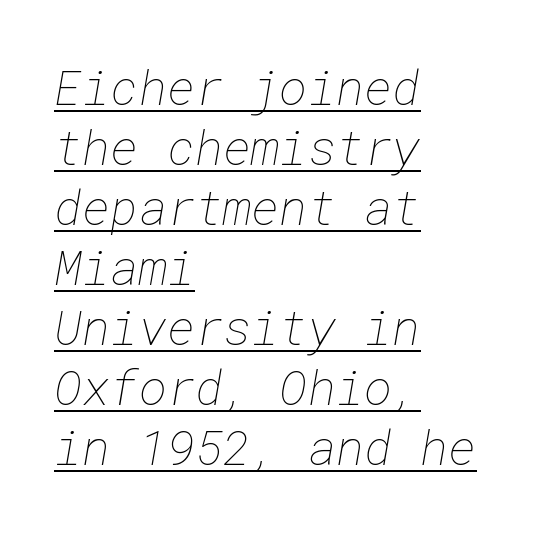
Caption: multi-line text, flush left, ragged right. This is not heavy type; no bold has been used. Somebody hit Ctrl+U on this one — the words are underlined. Normally led — the rows are evenly, conventionally spaced.
